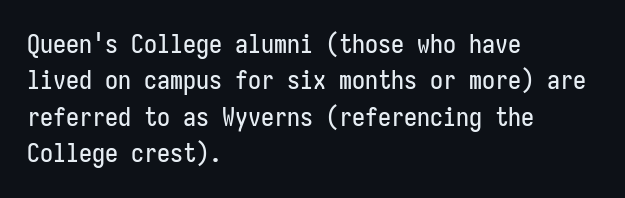
{"italic": "no", "underline": "no", "align": "left", "line_spacing": "normal", "line_spacing_ratio": 1.4, "letter_spacing": "normal", "letter_spacing_em": 0.0, "glyph_px": 26}
